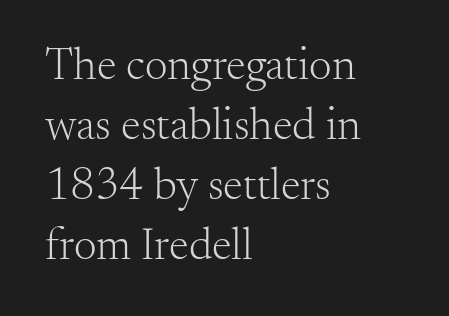
The typesetter chose a ragged-right arrangement here. The glyphs are unaccompanied by any horizontal stroke below them. Normally led — the rows are evenly, conventionally spaced. The letters carry serifs — small finishing strokes at the ends of their stems.
